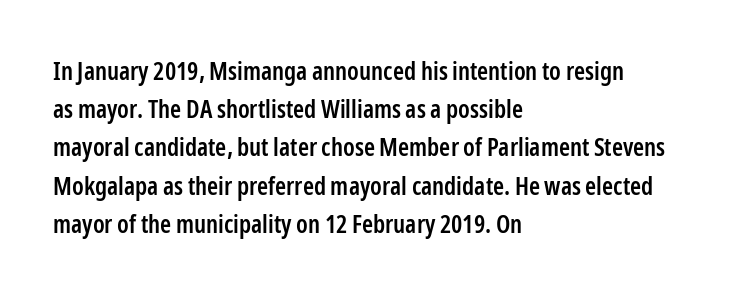
How heavy is the stroke? Medium-heavy — a semibold, shy of bold. Summary of vertical rhythm: regular, with standard interline spacing. Underline: absent. Inter-character spacing is left at the font's built-in metrics. A student would call this left alignment; a typographer would say flush left, rag right. Italic? Not at all — the glyphs are vertical.
